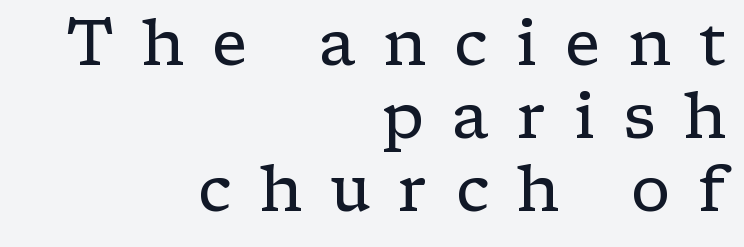
Q: Is the text bold? A: No.
Q: Is the text italic (slanted)? A: No, it is upright.
Q: Is the typeface a serif or a sans-serif typeface? A: Serif.
Q: Is the text underlined? A: No.
Q: How is the paragraph aligned? A: Right-aligned.
Q: Is the spacing between letters normal or unusually wide? A: Unusually wide.
Q: Width (condensed, normal, or wide)? A: Wide.
Q: Stroke contrast? A: Low.
Q: x-height? A: Medium.
Q: Monospaced? A: No.
